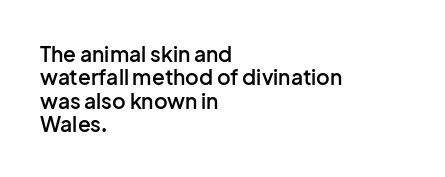
Q: Is the text bold? A: Semi-bold.
Q: Is the text italic (slanted)? A: No, it is upright.
Q: Is the text underlined? A: No.
Q: How is the paragraph aligned? A: Left-aligned.
Q: Is the spacing between letters normal or unusually wide? A: Normal.
Q: Is the spacing between lines tight, normal or loose? A: Tight.
